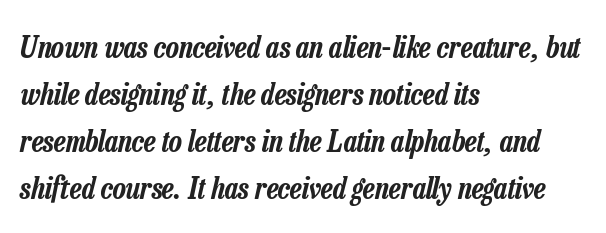
The image shows 30 px condensed type, italic (leaning right); set left-aligned, normal line spacing (1.57x), normal letter spacing, not underlined; low stroke contrast and a medium x-height.
